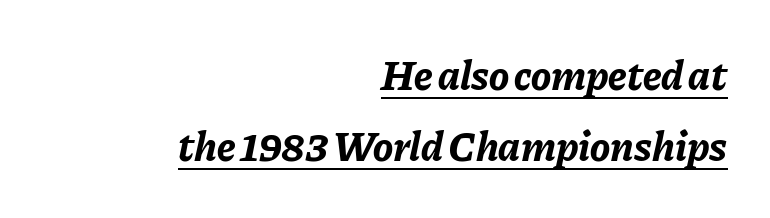
The image shows 42 px bold type, italic (leaning right); set right-aligned, normal line spacing (1.68x), normal letter spacing, underlined; low stroke contrast and a medium x-height.
